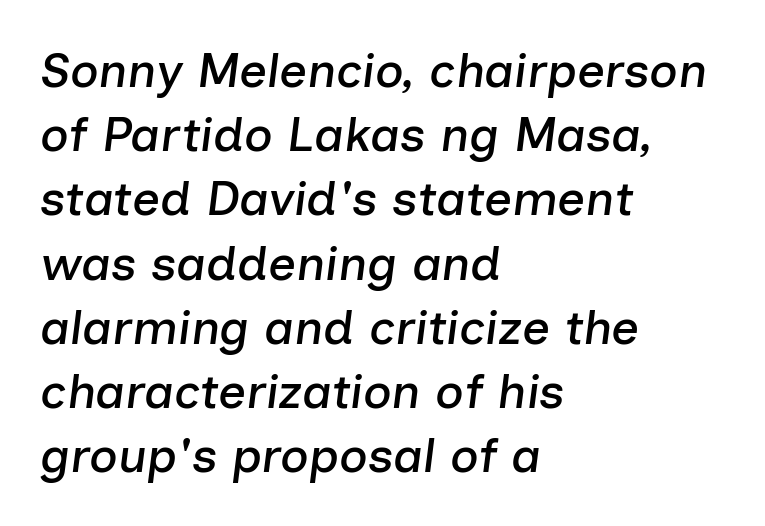
Q: Is the text italic (slanted)? A: Yes, it leans right by about 7 degrees.
Q: Is the text underlined? A: No.
Q: How is the paragraph aligned? A: Left-aligned.
Q: Is the spacing between letters normal or unusually wide? A: Normal.
Q: Is the spacing between lines tight, normal or loose? A: Normal.
Q: Width (condensed, normal, or wide)? A: Normal.
Q: Stroke contrast? A: Low.
Q: x-height? A: Medium.
Q: Monospaced? A: No.
